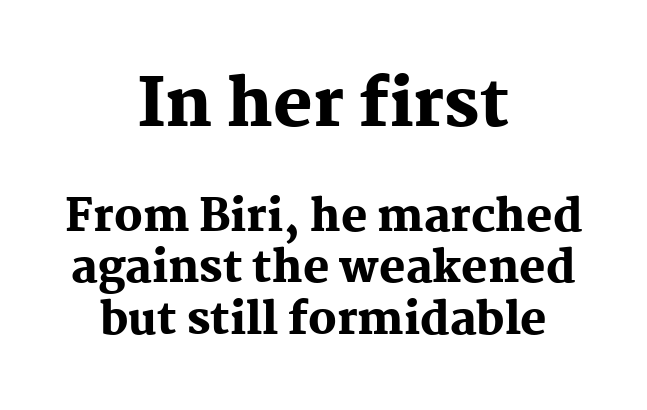
The image shows 66 px heavy serif type, upright; set centered, line spacing 1.17x, normal letter spacing, not underlined; the first (top) block is 1.5x larger; medium stroke contrast and a medium x-height.
